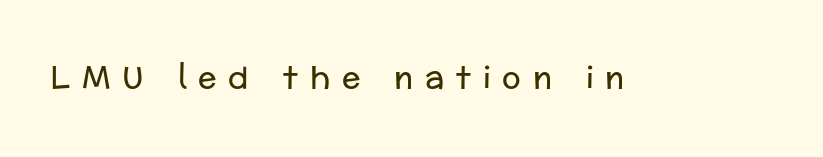
The image shows 31 px regular-weight sans-serif type, upright; set unusually wide letter spacing (+0.38 em), not underlined; low stroke contrast and a medium x-height.
